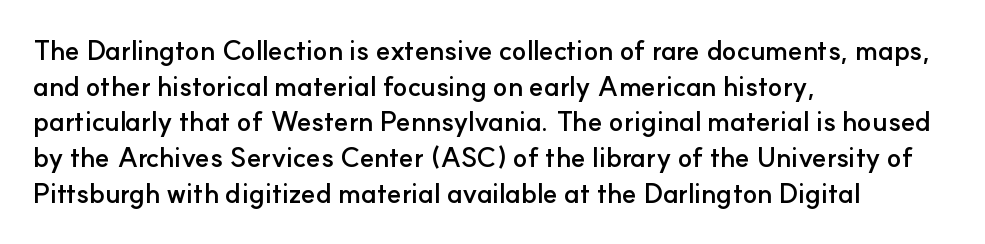
Q: Is the text bold? A: Yes.
Q: Is the text italic (slanted)? A: No, it is upright.
Q: Is the text underlined? A: No.
Q: How is the paragraph aligned? A: Left-aligned.
Q: Is the spacing between letters normal or unusually wide? A: Normal.
Q: Is the spacing between lines tight, normal or loose? A: Normal.
